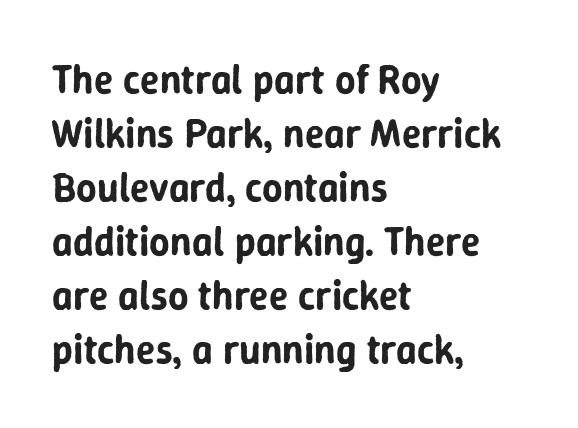
Q: Is the text italic (slanted)? A: No, it is upright.
Q: Is the typeface a serif or a sans-serif typeface? A: Sans-serif.
Q: Is the text underlined? A: No.
Q: How is the paragraph aligned? A: Left-aligned.
Q: Is the spacing between letters normal or unusually wide? A: Normal.
Q: Is the spacing between lines tight, normal or loose? A: Normal.
Q: Width (condensed, normal, or wide)? A: Normal.
Q: Stroke contrast? A: Low.
Q: x-height? A: Medium.
Q: Monospaced? A: No.
